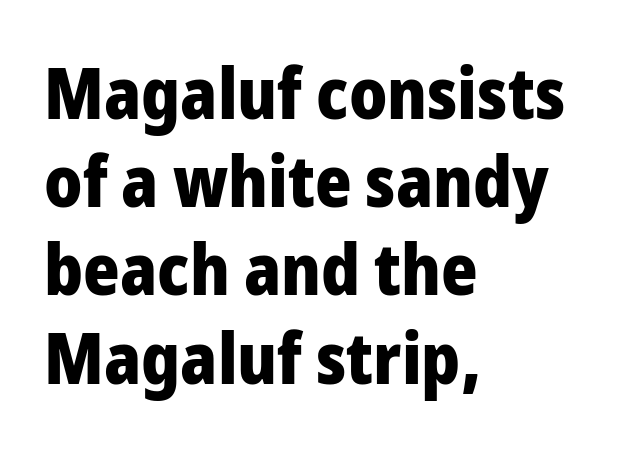
Q: Is the text bold? A: Yes.
Q: Is the text italic (slanted)? A: No, it is upright.
Q: Is the typeface a serif or a sans-serif typeface? A: Sans-serif.
Q: Is the text underlined? A: No.
Q: How is the paragraph aligned? A: Left-aligned.
Q: Is the spacing between letters normal or unusually wide? A: Normal.
Q: Is the spacing between lines tight, normal or loose? A: Normal.
Q: Width (condensed, normal, or wide)? A: Normal.
Q: Stroke contrast? A: Low.
Q: x-height? A: Medium.
Q: Monospaced? A: No.
